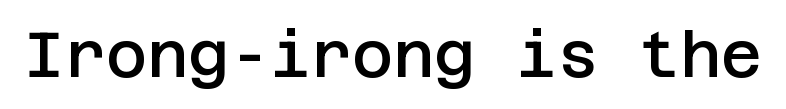
Q: Is the text bold? A: Semi-bold.
Q: Is the text italic (slanted)? A: No, it is upright.
Q: Is the typeface a serif or a sans-serif typeface? A: Sans-serif.
Q: Is the text underlined? A: No.
Q: Is the spacing between letters normal or unusually wide? A: Normal.
Q: Width (condensed, normal, or wide)? A: Normal.
Q: Stroke contrast? A: Low.
Q: x-height? A: Large.
